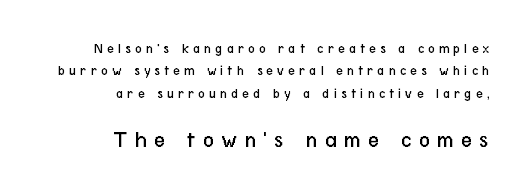
Is the lower block the larger one? Yes — the lower block carries the bigger type. The face looks like a standard text weight, possibly lighter. The zone under the glyphs is completely vacant. The letters stand upright; this is a roman face. Leftover space on each line is placed entirely before the opening word.
